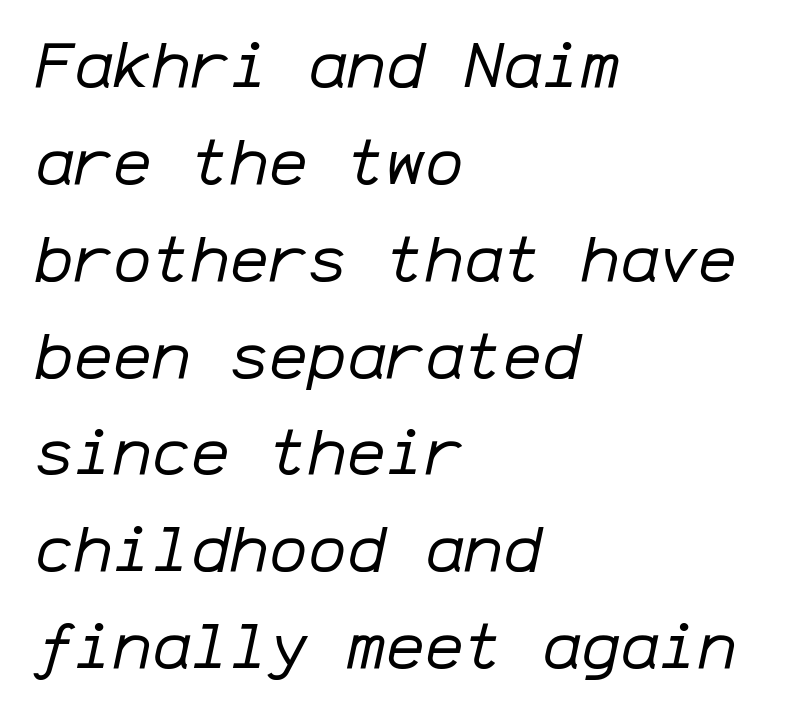
Stroke thickness stays within the range of a standard reading face or lighter. The gaps between neighbouring characters are ordinary and unremarkable. The paragraph has a hard left edge and a soft right edge. An italicized treatment has been applied to the whole sample. Just letters on the line, the space beneath them empty.
